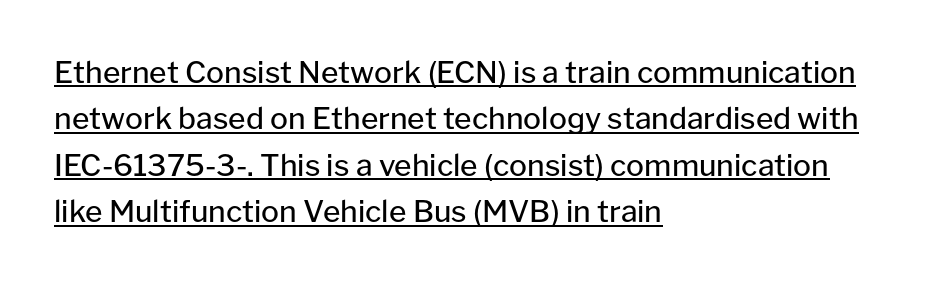
{"serif": "no", "italic": "no", "bold": "no", "weight": "regular", "width": "normal", "stroke_contrast": "low", "x_height": "medium", "monospaced": "no", "underline": "yes", "align": "left", "line_spacing": "normal", "line_spacing_ratio": 1.55, "letter_spacing": "normal", "letter_spacing_em": 0.0, "glyph_px": 30}
